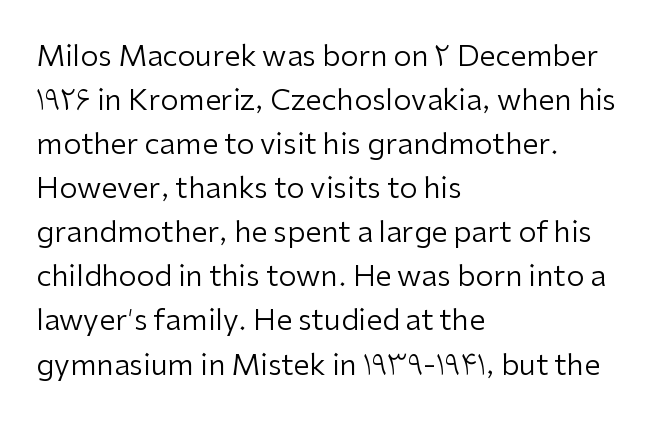
These lines keep a tight, regular rhythm from letter to letter. Think of a printed novel: that variable character pitch is what you see here. Each new line begins a customary step beneath the previous one. These lines are composed in type without serifs.
